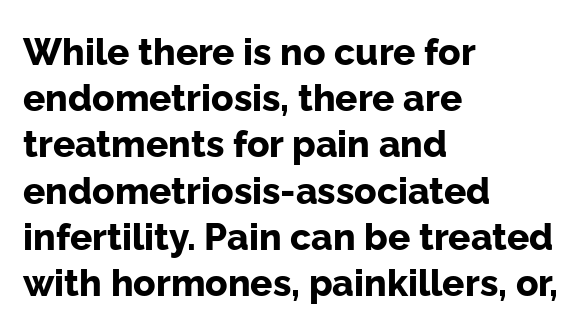
Q: Is the text bold? A: Yes.
Q: Is the text italic (slanted)? A: No, it is upright.
Q: Is the typeface a serif or a sans-serif typeface? A: Sans-serif.
Q: Is the text underlined? A: No.
Q: How is the paragraph aligned? A: Left-aligned.
Q: Is the spacing between letters normal or unusually wide? A: Normal.
Q: Is the spacing between lines tight, normal or loose? A: Normal.
Q: Width (condensed, normal, or wide)? A: Normal.
Q: Stroke contrast? A: Low.
Q: x-height? A: Medium.
Q: Monospaced? A: No.
